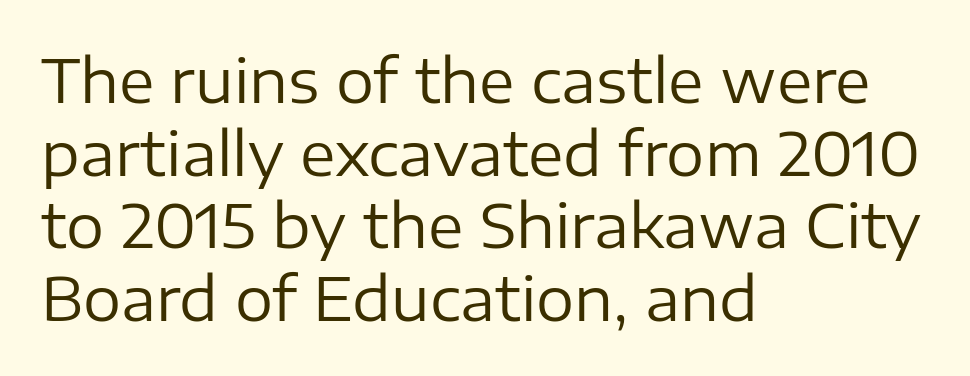
The image shows 60 px regular-weight sans-serif type, upright; set left-aligned, line spacing 1.21x, normal letter spacing, not underlined; low stroke contrast and a medium x-height.
